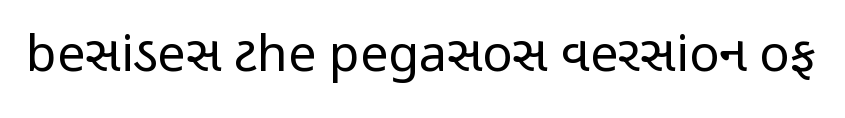
The image shows 50 px regular-weight, condensed sans-serif type, upright; set normal letter spacing, not underlined; low stroke contrast and a medium x-height.
